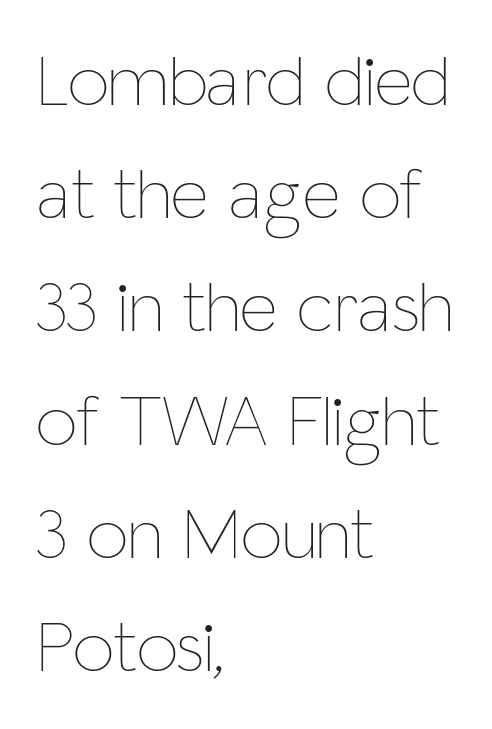
{"italic": "no", "bold": "no", "weight": "thin", "width": "condensed", "stroke_contrast": "low", "x_height": "medium", "monospaced": "no", "underline": "no", "align": "left", "line_spacing": "normal", "line_spacing_ratio": 1.53, "letter_spacing": "normal", "letter_spacing_em": 0.0, "glyph_px": 74}
